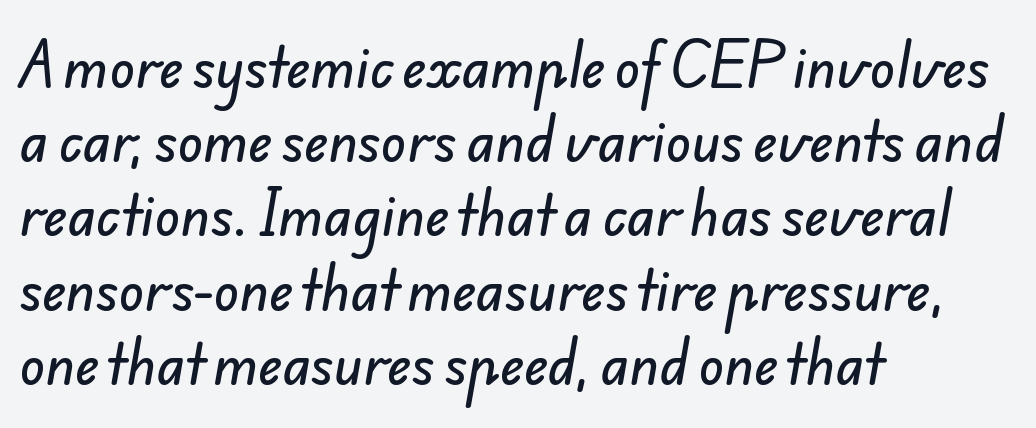
The foot of each line stays bare and open. The letterforms sit shoulder to shoulder at normal distance. The face used here is a sans, in the tradition of grotesques and geometrics. Alignment: flush left. Honestly, the row spacing looks completely unremarkable. Note the varied advance widths — an 'i' is clearly narrower than an 'm'.
